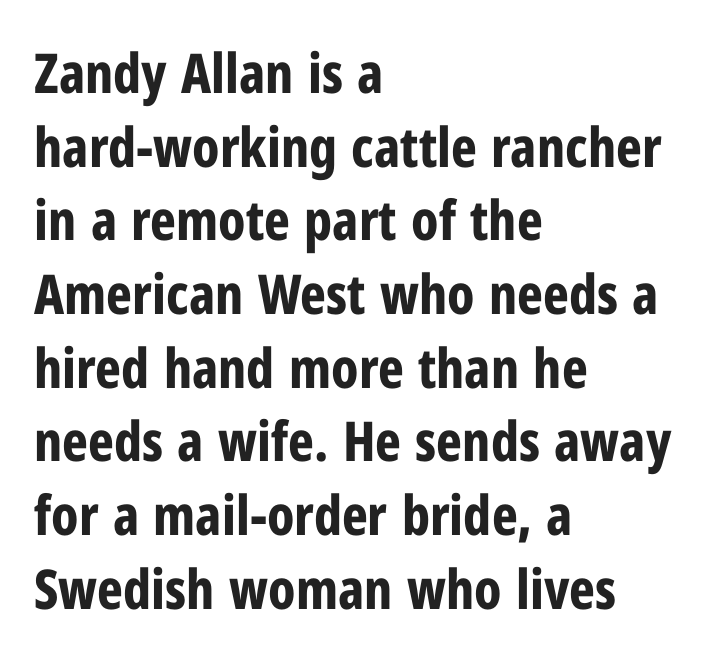
Q: Is the text bold? A: Yes.
Q: Is the text italic (slanted)? A: No, it is upright.
Q: Is the typeface a serif or a sans-serif typeface? A: Sans-serif.
Q: Is the text underlined? A: No.
Q: How is the paragraph aligned? A: Left-aligned.
Q: Is the spacing between letters normal or unusually wide? A: Normal.
Q: Is the spacing between lines tight, normal or loose? A: Normal.
Q: Width (condensed, normal, or wide)? A: Condensed.
Q: Stroke contrast? A: Low.
Q: x-height? A: Medium.
Q: Monospaced? A: No.
